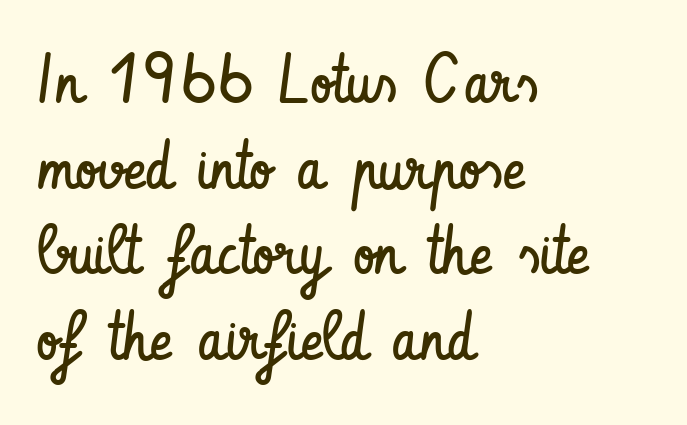
The image shows 68 px regular-weight, condensed sans-serif type, upright; set left-aligned, normal line spacing (1.26x), normal letter spacing, not underlined; low stroke contrast and a small x-height.
